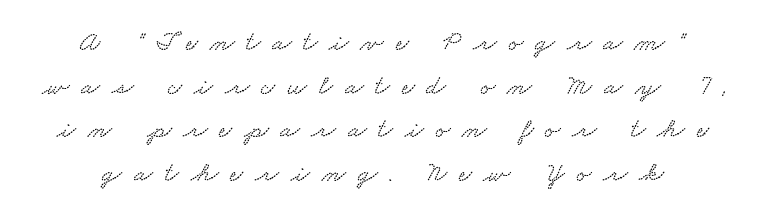
Substantial extra tracking has been applied to these lines. Is this a fixed-width face? No — the glyphs have proportional, varying widths. How would I describe the line gaps? Plain and ordinary. Glance below the letters and you will spot only blank space.
